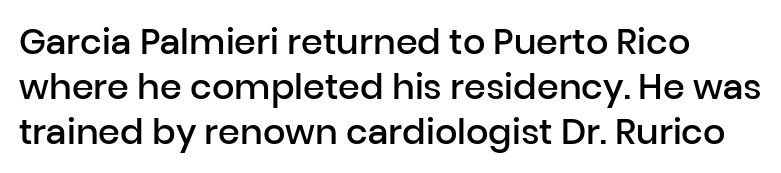
Q: Is the text bold? A: Semi-bold.
Q: Is the text italic (slanted)? A: No, it is upright.
Q: Is the typeface a serif or a sans-serif typeface? A: Sans-serif.
Q: Is the text underlined? A: No.
Q: Is the spacing between letters normal or unusually wide? A: Normal.
Q: Is the spacing between lines tight, normal or loose? A: Normal.
Q: Width (condensed, normal, or wide)? A: Normal.
Q: Stroke contrast? A: Low.
Q: x-height? A: Medium.
Q: Monospaced? A: No.
